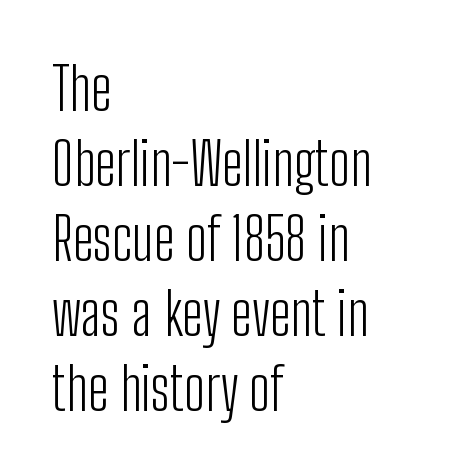
Decoration check: the copy has no underline. Posture: upright roman. What's the leading like? Ordinary, nothing unusual. You could call the tracking neutral — neither tight nor loose. The passage shown is not bold in any degree. Note the varied advance widths — an 'i' is clearly narrower than an 'm'.
